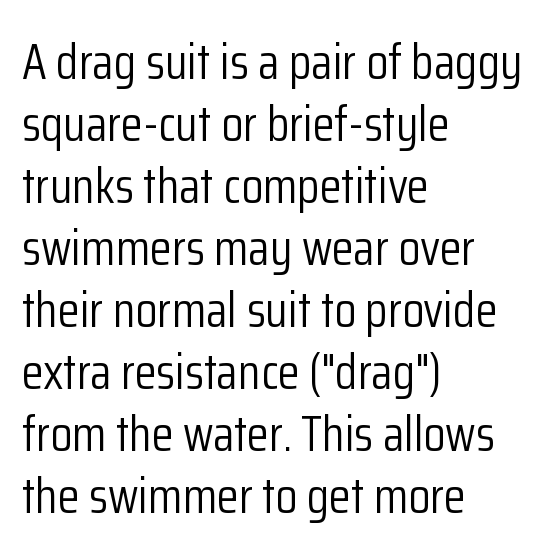
Q: Is the text bold? A: No.
Q: Is the text italic (slanted)? A: No, it is upright.
Q: Is the typeface a serif or a sans-serif typeface? A: Sans-serif.
Q: Is the text underlined? A: No.
Q: How is the paragraph aligned? A: Left-aligned.
Q: Is the spacing between letters normal or unusually wide? A: Normal.
Q: Width (condensed, normal, or wide)? A: Condensed.
Q: Stroke contrast? A: Low.
Q: x-height? A: Medium.
Q: Monospaced? A: No.
